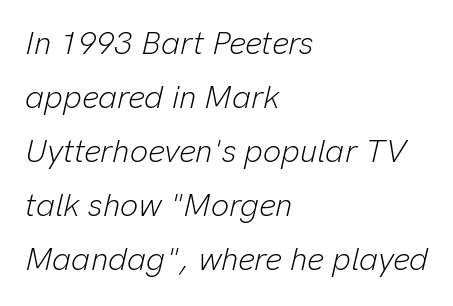
The image shows 32 px light type, italic (leaning right); set left-aligned, normal line spacing (1.69x), normal letter spacing, not underlined; low stroke contrast and a medium x-height.
